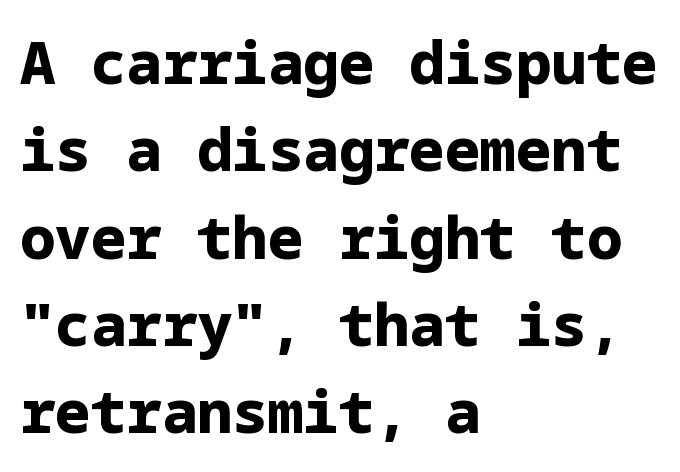
{"serif": "no", "italic": "no", "bold": "yes", "weight": "bold", "width": "normal", "stroke_contrast": "low", "x_height": "medium", "underline": "no", "align": "left", "line_spacing": "normal", "line_spacing_ratio": 1.48, "letter_spacing": "normal", "letter_spacing_em": 0.0, "glyph_px": 59}
